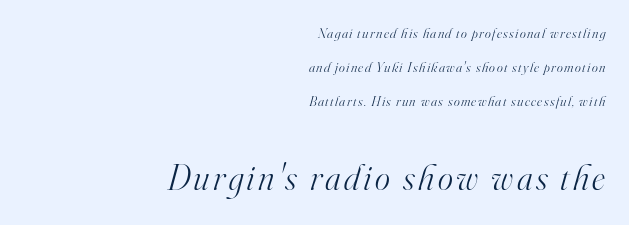
Weight class: somewhere from thin through regular. Larger block? The one below; the one above is distinctly smaller. Do the characters align in a grid? No, the font is proportional. Vertical spacing — loose. Underline: absent.
